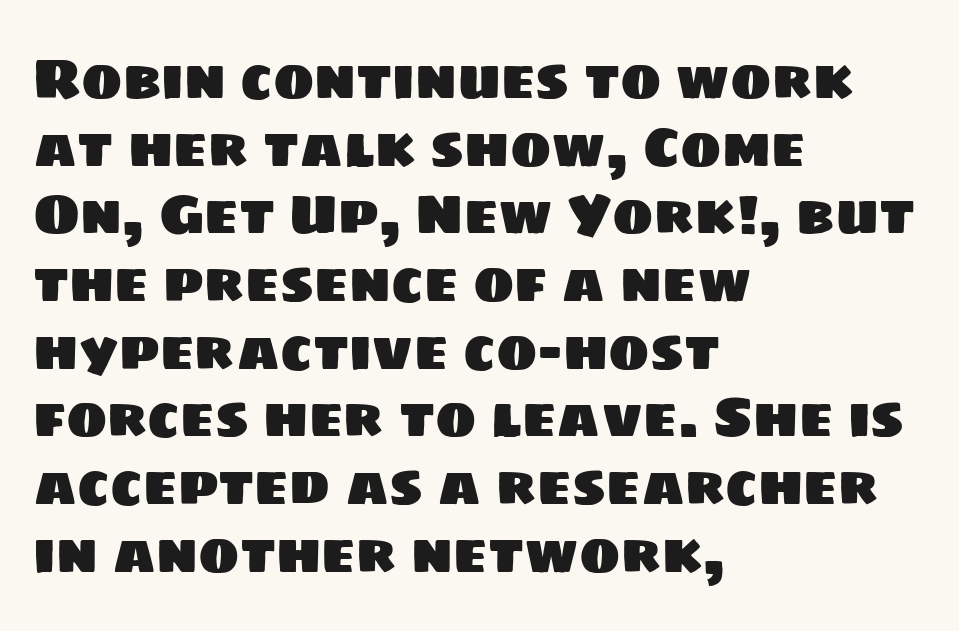
The face used here is a sans, in the tradition of grotesques and geometrics. Descender tails drop into unmarked territory. The letterforms sit shoulder to shoulder at normal distance. The typesetter chose a ragged-right arrangement here. Character widths vary here, with narrow letters taking less room than wide ones.
